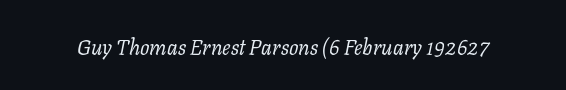
Q: Is the text bold? A: No.
Q: Is the text italic (slanted)? A: Yes, it leans right by about 11 degrees.
Q: Is the text underlined? A: No.
Q: Is the spacing between letters normal or unusually wide? A: Normal.
